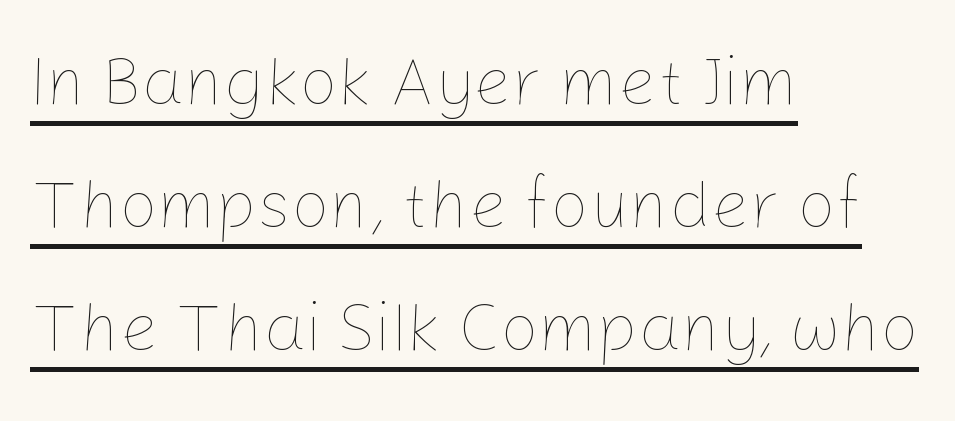
The image shows 68 px thin type, upright; set left-aligned, line spacing 1.81x, normal letter spacing, underlined; low stroke contrast and a medium x-height.
